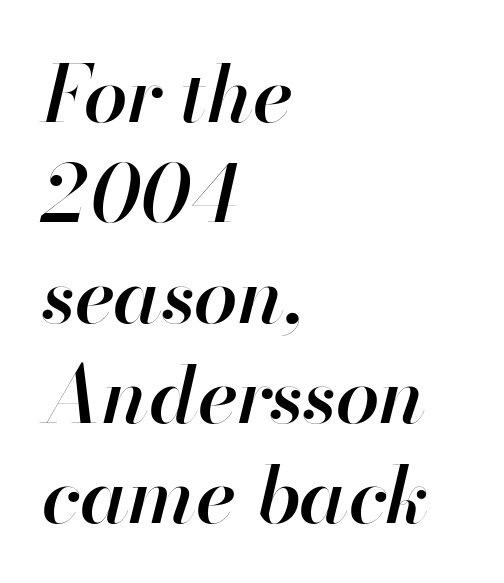
{"italic": "yes", "lean": "right", "slant_degrees": 13, "bold": "semi", "weight": "semibold", "width": "normal", "stroke_contrast": "high", "x_height": "small", "monospaced": "no", "underline": "no", "align": "left", "line_spacing": "normal", "line_spacing_ratio": 1.27, "letter_spacing": "normal", "letter_spacing_em": 0.0, "glyph_px": 79}
